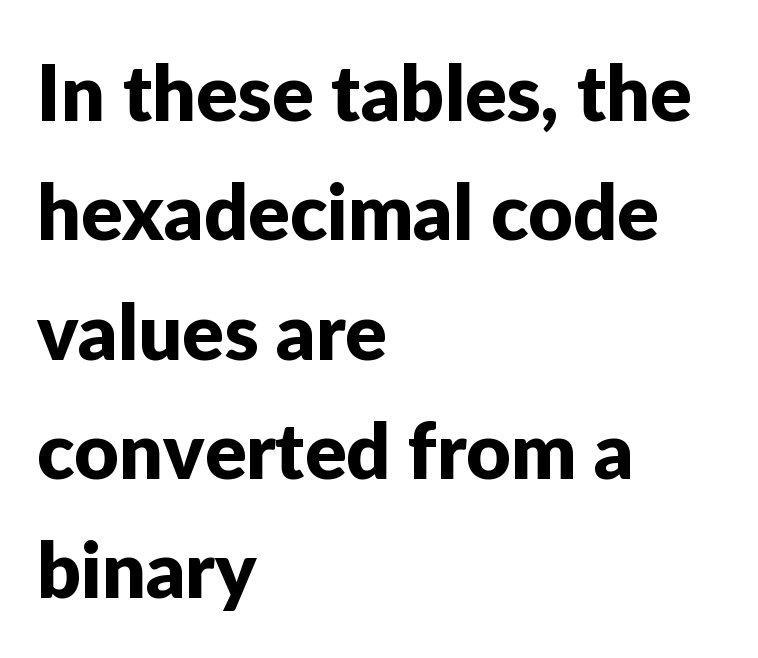
Q: Is the text italic (slanted)? A: No, it is upright.
Q: Is the typeface a serif or a sans-serif typeface? A: Sans-serif.
Q: Is the text underlined? A: No.
Q: How is the paragraph aligned? A: Left-aligned.
Q: Is the spacing between letters normal or unusually wide? A: Normal.
Q: Is the spacing between lines tight, normal or loose? A: Normal.
Q: Width (condensed, normal, or wide)? A: Normal.
Q: Stroke contrast? A: Low.
Q: x-height? A: Medium.
Q: Monospaced? A: No.
